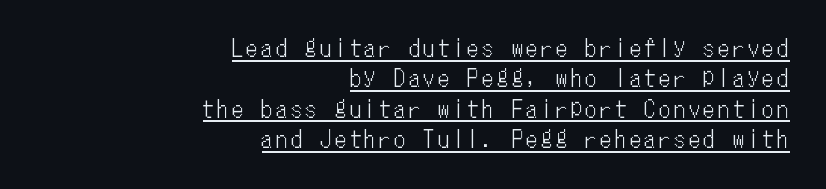
The block of text has a typical density, with ordinary space between rows. These lines are set flush right with a ragged left edge. Ordinary non-slanted type is in use. A baseline rule has been typeset under these characters.
